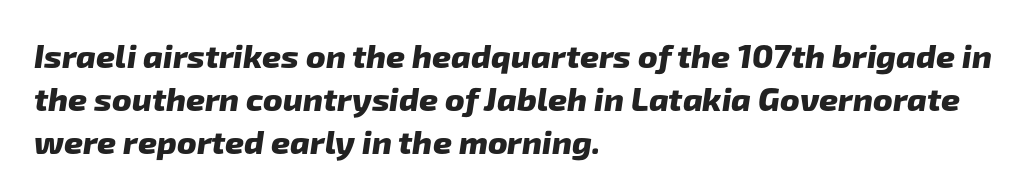
Tracking value appears to be zero — textbook default spacing. The passage shown is typed in a proportional face where columns would drift. This rendering employs a face without finishing strokes, i.e., a sans-serif. This sample keeps an unexceptional amount of space between lines. The text block is weighted toward the left margin, trailing off unevenly rightward.
